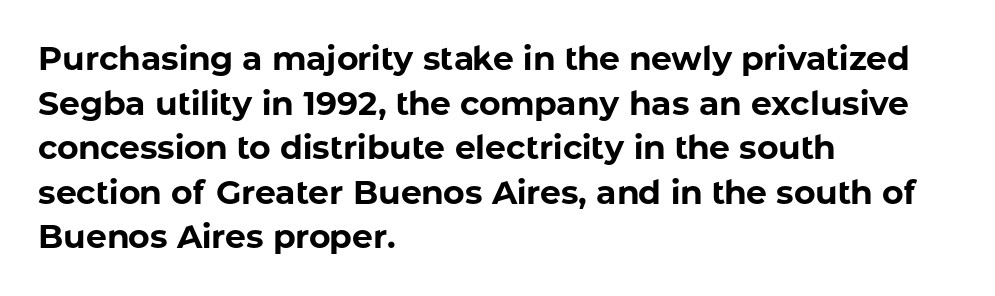
Q: Is the text bold? A: Yes.
Q: Is the text italic (slanted)? A: No, it is upright.
Q: Is the typeface a serif or a sans-serif typeface? A: Sans-serif.
Q: Is the text underlined? A: No.
Q: How is the paragraph aligned? A: Left-aligned.
Q: Is the spacing between letters normal or unusually wide? A: Normal.
Q: Is the spacing between lines tight, normal or loose? A: Normal.
Q: Width (condensed, normal, or wide)? A: Normal.
Q: Stroke contrast? A: Low.
Q: x-height? A: Medium.
Q: Monospaced? A: No.
